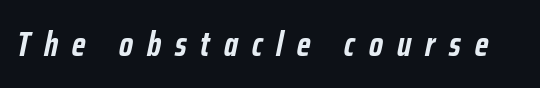
The image shows 34 px semibold, condensed type, italic (leaning right); set unusually wide letter spacing (+0.41 em), not underlined; low stroke contrast and a medium x-height.
